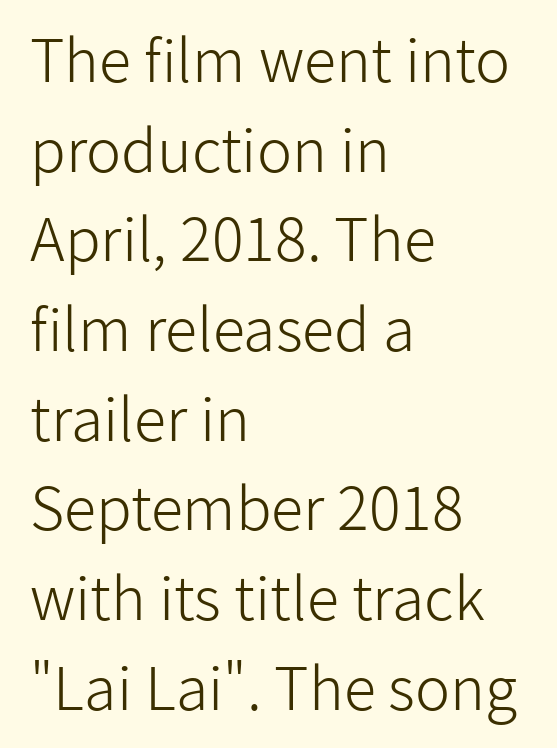
{"serif": "no", "italic": "no", "bold": "no", "weight": "light", "width": "normal", "stroke_contrast": "low", "x_height": "medium", "monospaced": "no", "underline": "no", "align": "left", "line_spacing": "normal", "line_spacing_ratio": 1.52, "letter_spacing": "normal", "letter_spacing_em": 0.0, "glyph_px": 59}
